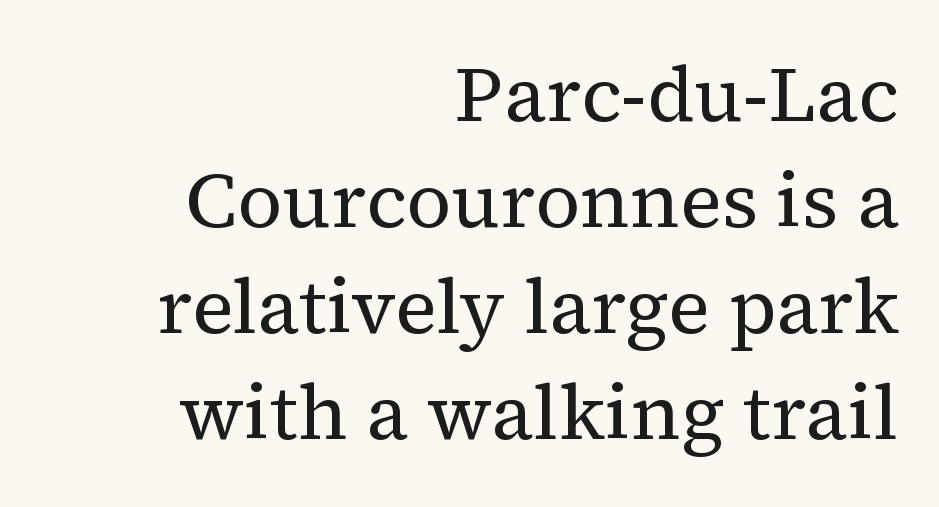
The image shows 78 px regular-weight serif type, upright; set right-aligned, normal line spacing (1.36x), normal letter spacing, not underlined; medium stroke contrast and a medium x-height.
